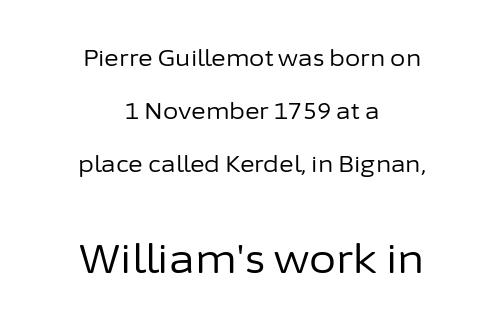
The image shows 39 px regular-weight sans-serif type, upright; set centered, loose line spacing (2.42x), normal letter spacing, not underlined; the second (bottom) block is 1.77x larger; low stroke contrast and a medium x-height.
